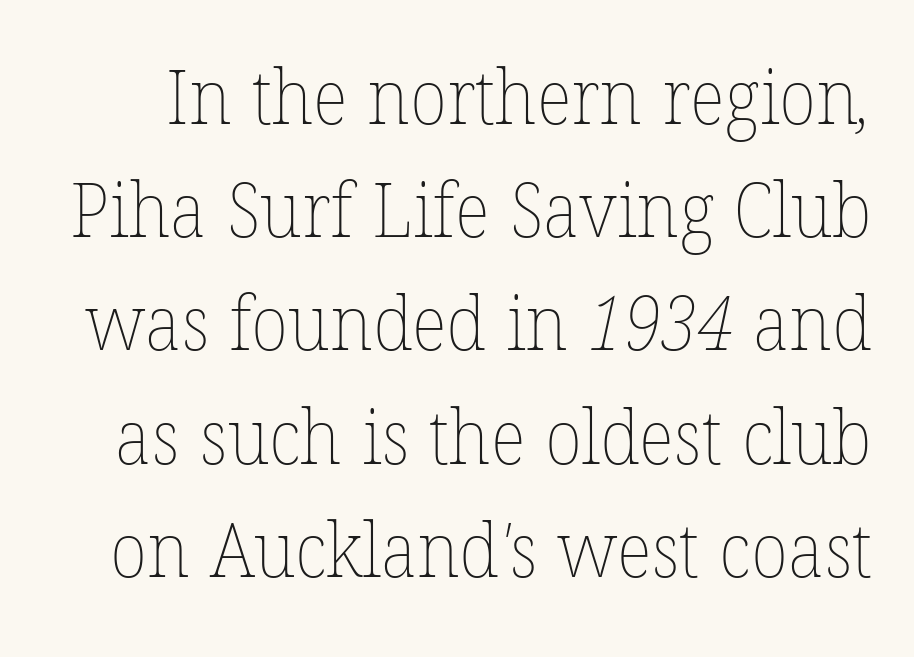
Q: Is the text bold? A: No.
Q: Is the text underlined? A: No.
Q: Is the spacing between letters normal or unusually wide? A: Normal.
Q: Is the spacing between lines tight, normal or loose? A: Normal.
Q: Width (condensed, normal, or wide)? A: Normal.
Q: Stroke contrast? A: Low.
Q: x-height? A: Medium.
Q: Monospaced? A: No.
